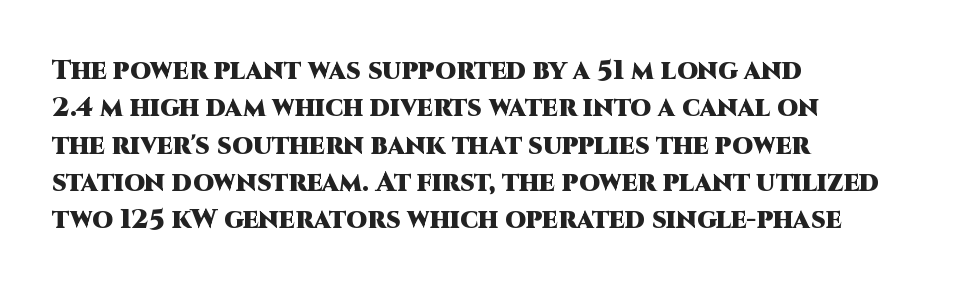
Q: Is the text bold? A: Yes.
Q: Is the text italic (slanted)? A: No, it is upright.
Q: Is the text underlined? A: No.
Q: How is the paragraph aligned? A: Left-aligned.
Q: Is the spacing between letters normal or unusually wide? A: Normal.
Q: Is the spacing between lines tight, normal or loose? A: Normal.
